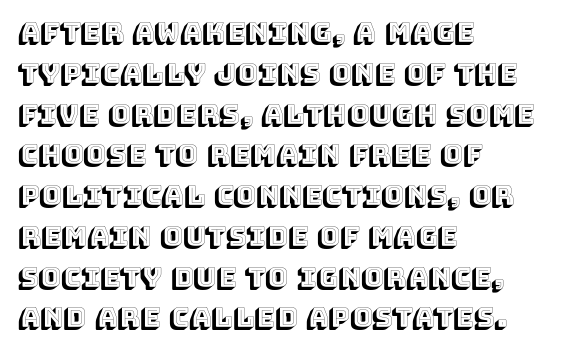
Q: Is the text italic (slanted)? A: No, it is upright.
Q: Is the text underlined? A: No.
Q: How is the paragraph aligned? A: Left-aligned.
Q: Is the spacing between letters normal or unusually wide? A: Normal.
Q: Is the spacing between lines tight, normal or loose? A: Normal.
